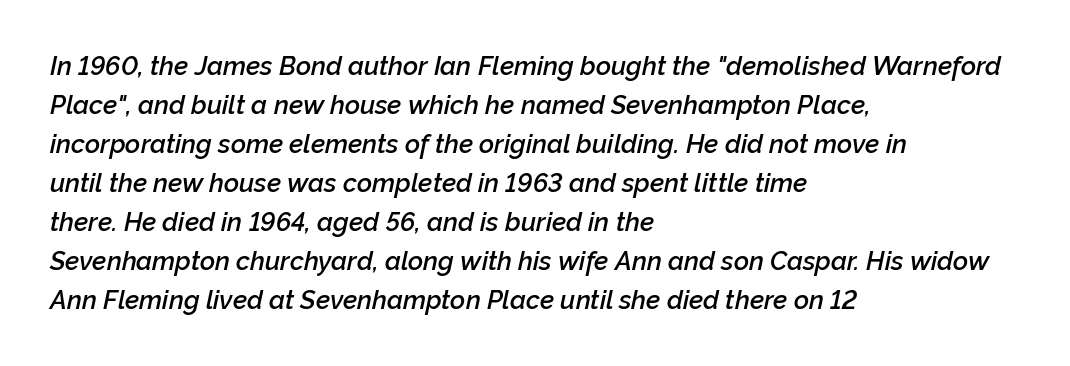
Q: Is the text bold? A: Semi-bold.
Q: Is the text italic (slanted)? A: Yes, it leans right by about 12 degrees.
Q: Is the text underlined? A: No.
Q: How is the paragraph aligned? A: Left-aligned.
Q: Is the spacing between letters normal or unusually wide? A: Normal.
Q: Is the spacing between lines tight, normal or loose? A: Normal.
